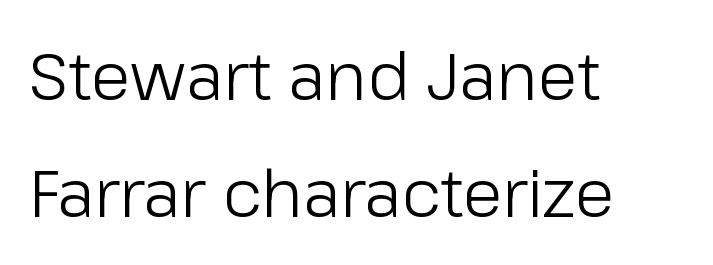
Every row of glyphs begins at an identical x-position on the left. The font sits on the lighter half of the weight spectrum, regular included. How are the letters spaced? Ordinarily, with no added tracking. Each letter keeps its own natural width here, so spacing adapts to shape. The area under the type is left untouched. Unlike italic type, these characters show no tilt at all.
